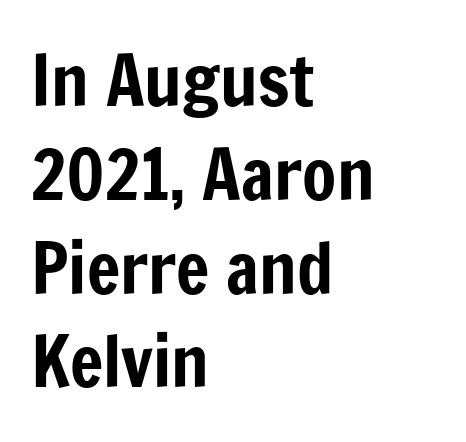
The image shows 70 px condensed sans-serif type, upright; set left-aligned, normal line spacing (1.34x), normal letter spacing, not underlined; low stroke contrast and a medium x-height.
